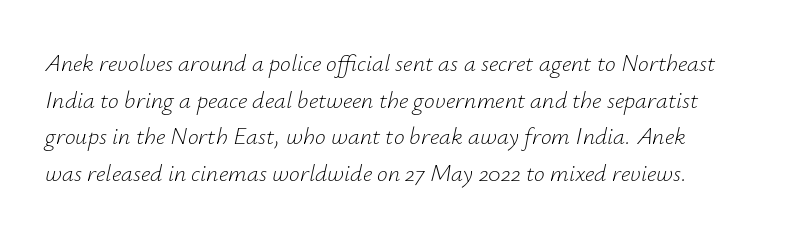
Does the leading feel generous? No, just average. No heavy texture on the line: the type isn't bold. Short note: letters normally spaced. Italic? Definitely — the glyphs are oblique. Underline: absent.
